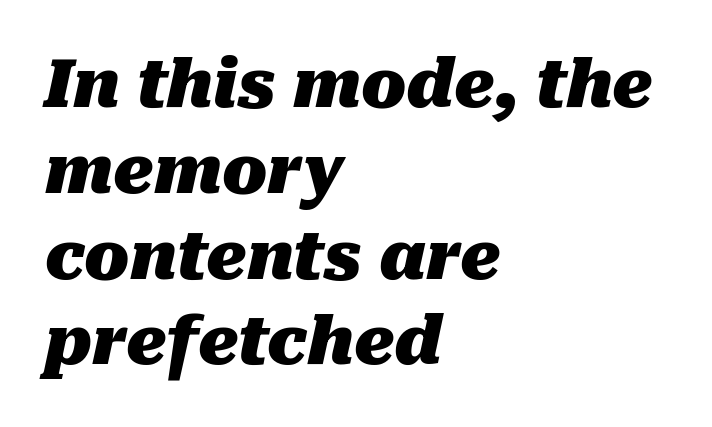
Q: Is the text bold? A: Yes.
Q: Is the text italic (slanted)? A: Yes, it leans right by about 10 degrees.
Q: Is the text underlined? A: No.
Q: How is the paragraph aligned? A: Left-aligned.
Q: Is the spacing between letters normal or unusually wide? A: Normal.
Q: Is the spacing between lines tight, normal or loose? A: Normal.
Q: Width (condensed, normal, or wide)? A: Normal.
Q: Stroke contrast? A: Medium.
Q: x-height? A: Medium.
Q: Monospaced? A: No.
